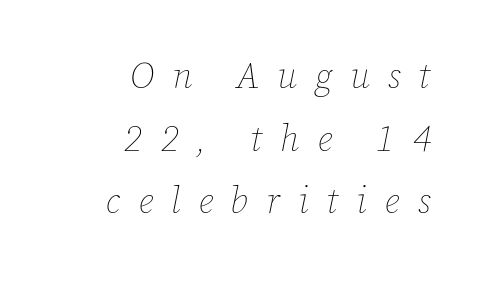
{"italic": "yes", "lean": "right", "slant_degrees": 12, "bold": "no", "weight": "thin", "width": "normal", "stroke_contrast": "low", "x_height": "medium", "monospaced": "no", "underline": "no", "align": "right", "line_spacing_ratio": 1.74, "letter_spacing": "wide", "letter_spacing_em": 0.5, "glyph_px": 36}
